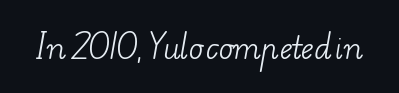
Note: serifs present on the glyphs. Look at the tracking — it's just the regular setting, nothing added. Stem width sits at or under what a default text font uses. Here the designer chose a conventional face with non-uniform glyph widths.
